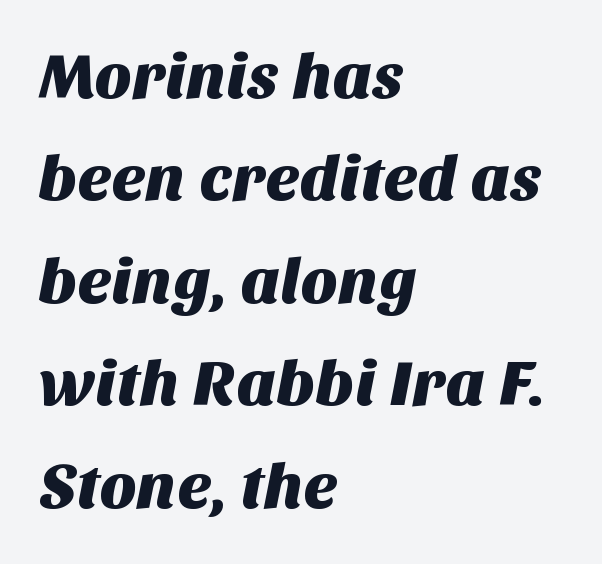
Q: Is the typeface a serif or a sans-serif typeface? A: Sans-serif.
Q: Is the text underlined? A: No.
Q: How is the paragraph aligned? A: Left-aligned.
Q: Is the spacing between letters normal or unusually wide? A: Normal.
Q: Is the spacing between lines tight, normal or loose? A: Normal.
Q: Width (condensed, normal, or wide)? A: Normal.
Q: Stroke contrast? A: Medium.
Q: x-height? A: Large.
Q: Monospaced? A: No.
